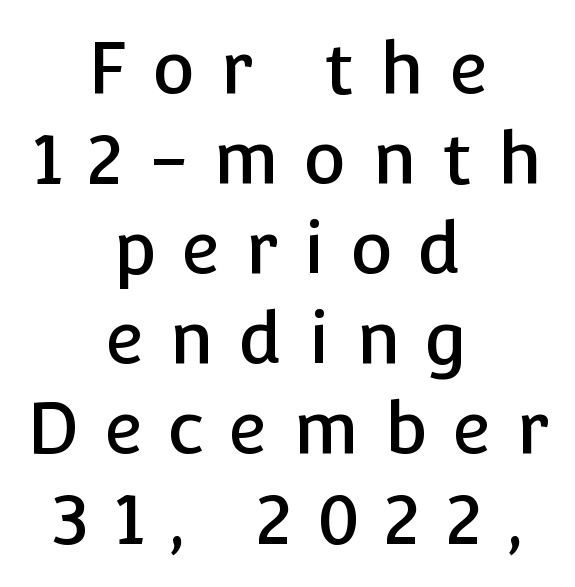
{"serif": "no", "italic": "no", "width": "normal", "stroke_contrast": "low", "x_height": "medium", "monospaced": "no", "underline": "no", "align": "center", "line_spacing": "normal", "line_spacing_ratio": 1.25, "letter_spacing": "wide", "letter_spacing_em": 0.35, "glyph_px": 72}
